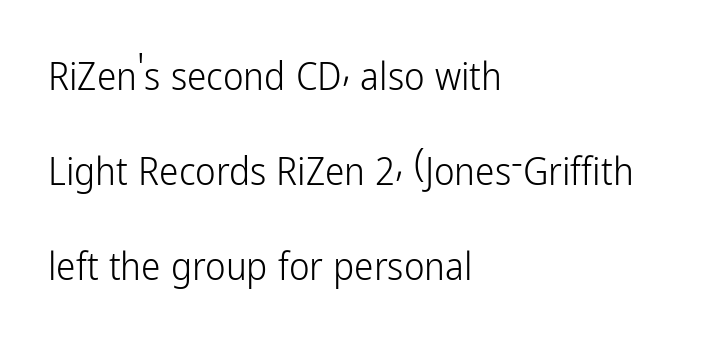
I'd call this a sans setting — the letters go barefoot. The vertical gap from one line to the next is large. Glyph-to-glyph distance matches everyday printed text. Weight: regular or lighter. Check the space under the baseline: it is left empty. Line beginnings align vertically; line endings do not.
